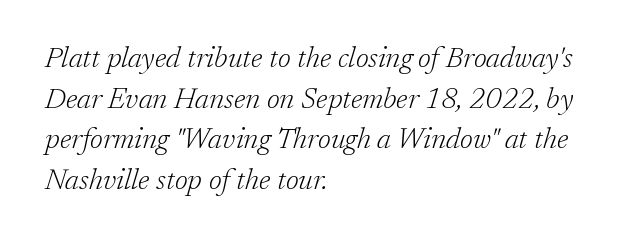
{"serif": "yes", "italic": "yes", "lean": "right", "slant_degrees": 17, "bold": "no", "weight": "light", "width": "normal", "stroke_contrast": "low", "x_height": "medium", "monospaced": "no", "underline": "no", "align": "left", "line_spacing": "normal", "line_spacing_ratio": 1.4, "letter_spacing": "normal", "letter_spacing_em": 0.0, "glyph_px": 29}
